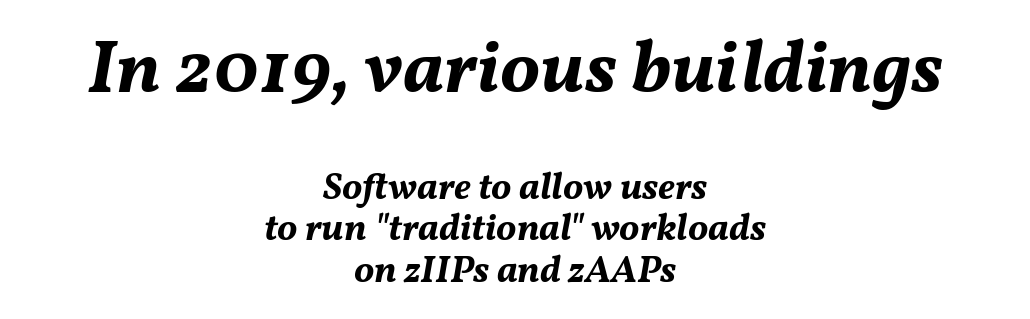
Quick note: underline off. Honestly, the rows look squashed on top of each other. Notice how the stems are inclined rather than vertical — that's the hallmark of italics. The type is set solid horizontally, with unmodified tracking. You get the large type first, then a drop to smaller type. Spacing verdict: proportional, widths tailored to each character.
